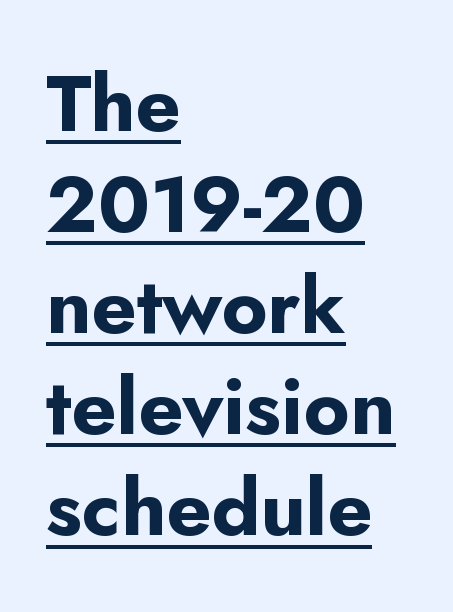
Q: Is the text bold? A: Yes.
Q: Is the text italic (slanted)? A: No, it is upright.
Q: Is the typeface a serif or a sans-serif typeface? A: Sans-serif.
Q: Is the text underlined? A: Yes.
Q: How is the paragraph aligned? A: Left-aligned.
Q: Is the spacing between letters normal or unusually wide? A: Normal.
Q: Is the spacing between lines tight, normal or loose? A: Normal.
Q: Width (condensed, normal, or wide)? A: Normal.
Q: Stroke contrast? A: Low.
Q: x-height? A: Small.
Q: Monospaced? A: No.
